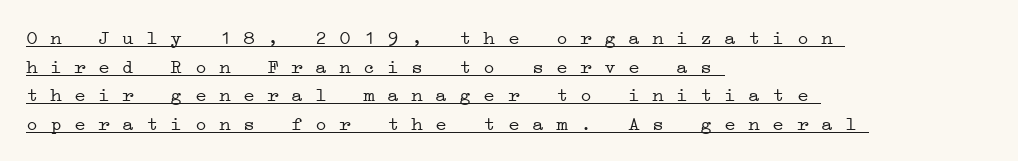
The image shows 20 px text type; set left-aligned, normal line spacing (1.43x), normal letter spacing, underlined.
